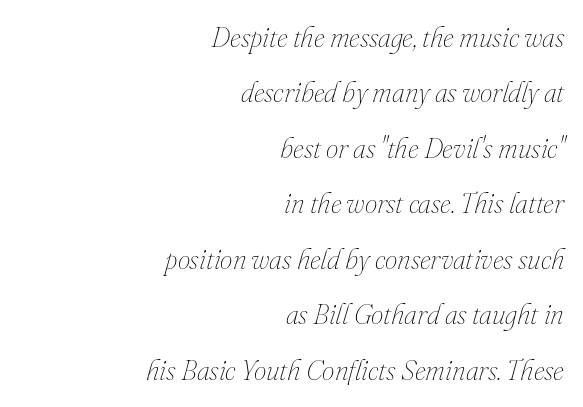
{"italic": "yes", "lean": "right", "slant_degrees": 16, "bold": "no", "weight": "thin", "width": "normal", "stroke_contrast": "medium", "x_height": "small", "monospaced": "no", "underline": "no", "align": "right", "line_spacing": "loose", "line_spacing_ratio": 1.98, "letter_spacing": "normal", "letter_spacing_em": 0.0, "glyph_px": 28}
